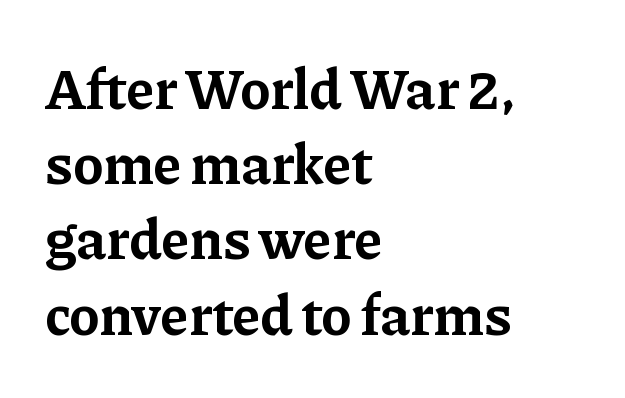
The font's upright variant was chosen for this text. You could not count columns in this text — the font is proportionally spaced. Regular leading. Short note: letters normally spaced. Are there feet on the stems? There are — it's a serif. The text block is weighted toward the left margin, trailing off unevenly rightward.
